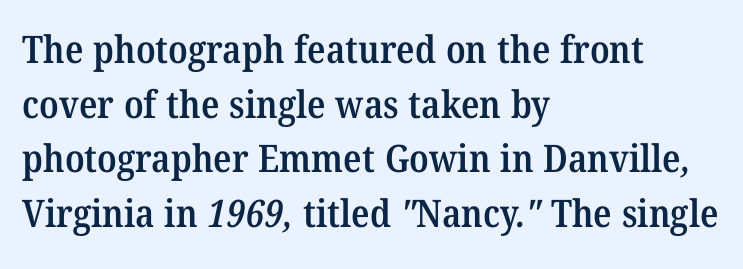
The image shows 38 px semibold serif type; set left-aligned, normal line spacing (1.44x), normal letter spacing, not underlined; medium stroke contrast and a medium x-height.
